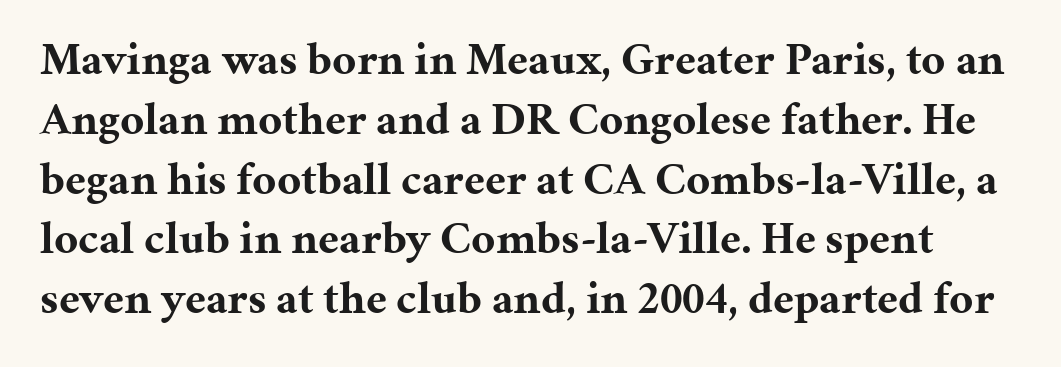
{"serif": "yes", "italic": "no", "bold": "yes", "weight": "bold", "width": "normal", "stroke_contrast": "medium", "x_height": "medium", "monospaced": "no", "underline": "no", "line_spacing": "normal", "line_spacing_ratio": 1.3, "letter_spacing": "normal", "letter_spacing_em": 0.0, "glyph_px": 46}
